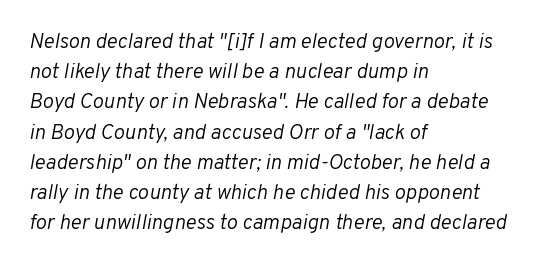
The foot of each line stays bare and open. The lettering tilts uniformly, giving the passage an italic look. The rendering anchors every line to the left-hand side. Whoever set this chose a conventional vertical rhythm. Unbolded letterforms with no extra heft.
